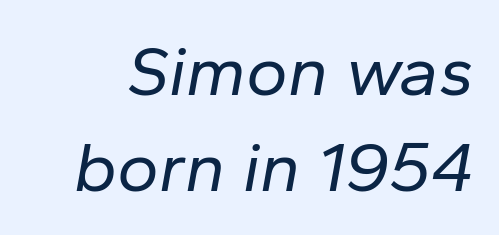
This sample has the flowing, uneven cadence of proportional lettering. A clean baseline with only descenders dipping below it. This rendering leaves character spacing at its baseline value. Vertically, the passage feels balanced, rows spaced as you'd expect. A typesetter would mark this as italic. Think standard paragraph weight, or any step lighter than that.
